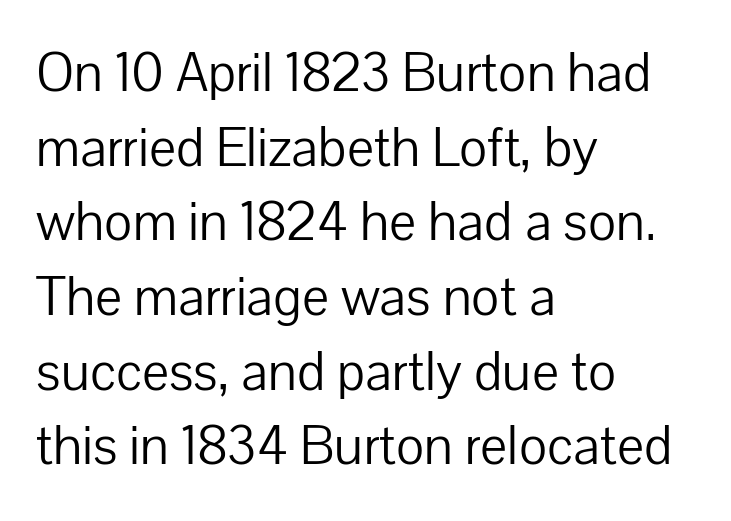
The image shows 57 px light sans-serif type, upright; set left-aligned, normal line spacing (1.31x), normal letter spacing, not underlined; low stroke contrast and a medium x-height.
